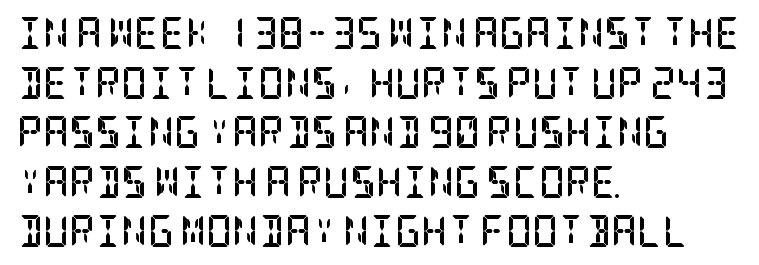
Heft: maximum for text — a bold. Unmarked baselines from the first word to the last. Evenly set lines give the paragraph a standard silhouette. Tracking value appears to be zero — textbook default spacing. If you drew a line through each stem, it would be perfectly vertical. Casual observation: everything's shoved over to the left.
